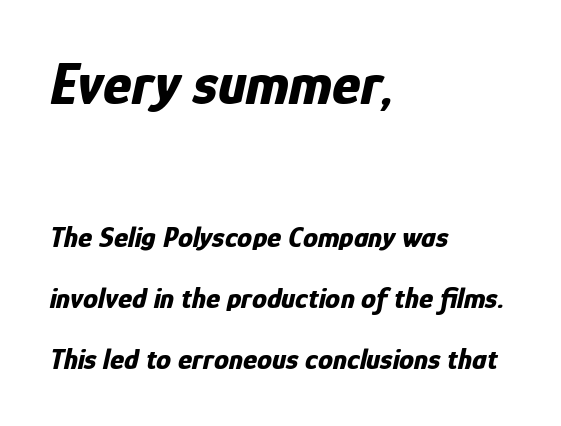
The image shows 60 px bold, condensed type, italic (leaning right); set left-aligned, loose line spacing (2.03x), normal letter spacing, not underlined; the first (top) block is 2.0x larger; low stroke contrast and a medium x-height.
